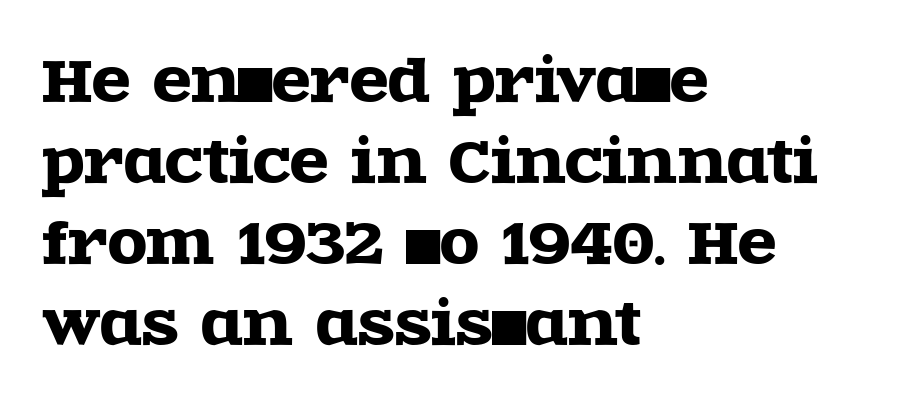
Q: Is the text italic (slanted)? A: No, it is upright.
Q: Is the typeface a serif or a sans-serif typeface? A: Serif.
Q: Is the text underlined? A: No.
Q: How is the paragraph aligned? A: Left-aligned.
Q: Is the spacing between letters normal or unusually wide? A: Normal.
Q: Is the spacing between lines tight, normal or loose? A: Normal.
Q: Width (condensed, normal, or wide)? A: Wide.
Q: x-height? A: Large.
Q: Monospaced? A: No.
